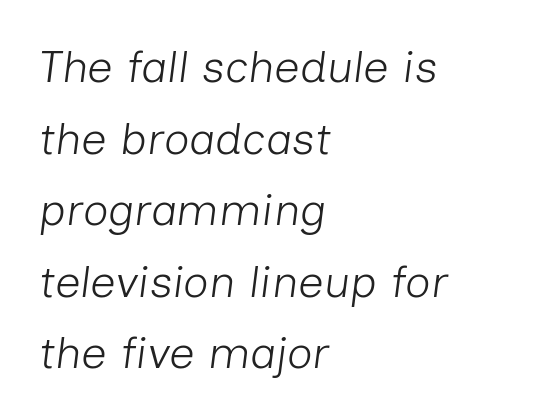
{"italic": "yes", "lean": "right", "slant_degrees": 7, "bold": "no", "weight": "light", "width": "normal", "stroke_contrast": "low", "x_height": "medium", "monospaced": "no", "underline": "no", "align": "left", "line_spacing": "normal", "line_spacing_ratio": 1.59, "letter_spacing": "normal", "letter_spacing_em": 0.0, "glyph_px": 45}
